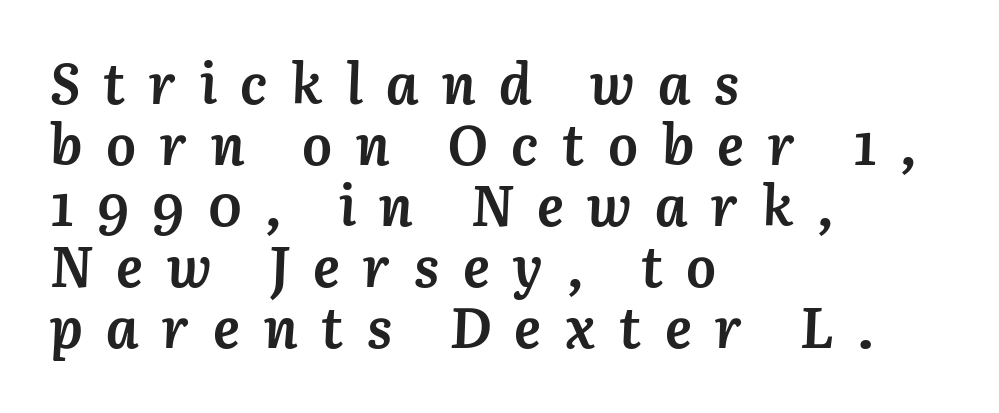
Q: Is the text bold? A: Yes.
Q: Is the text italic (slanted)? A: Yes, it leans right by about 3 degrees.
Q: Is the text underlined? A: No.
Q: How is the paragraph aligned? A: Left-aligned.
Q: Is the spacing between letters normal or unusually wide? A: Unusually wide.
Q: Is the spacing between lines tight, normal or loose? A: Tight.
Q: Width (condensed, normal, or wide)? A: Normal.
Q: Stroke contrast? A: Medium.
Q: x-height? A: Medium.
Q: Monospaced? A: No.
